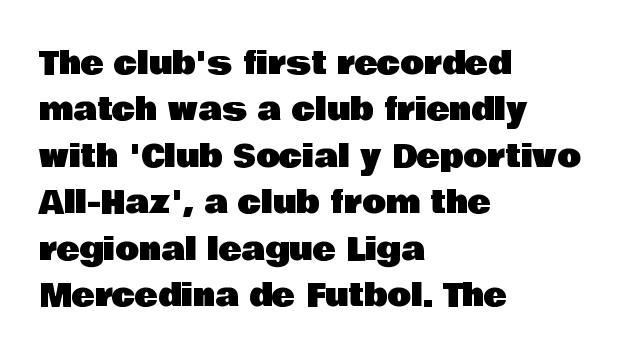
Q: Is the text italic (slanted)? A: No, it is upright.
Q: Is the typeface a serif or a sans-serif typeface? A: Sans-serif.
Q: Is the text underlined? A: No.
Q: How is the paragraph aligned? A: Left-aligned.
Q: Is the spacing between letters normal or unusually wide? A: Normal.
Q: Is the spacing between lines tight, normal or loose? A: Normal.
Q: Width (condensed, normal, or wide)? A: Normal.
Q: Stroke contrast? A: Low.
Q: x-height? A: Large.
Q: Monospaced? A: No.
